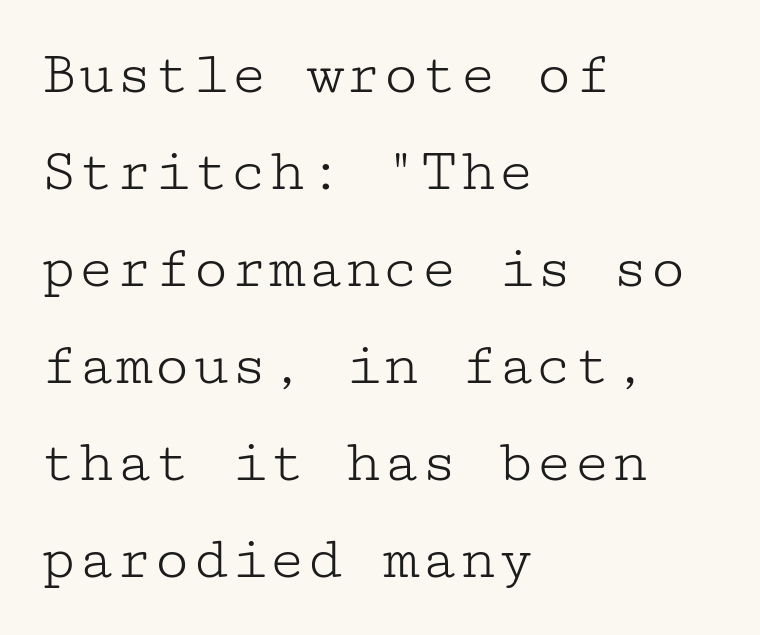
Does the leading feel generous? No, just average. Rule under the text: the space is simply empty. Alignment: flush left. Honestly, the letter spacing is just normal — you wouldn't notice it.
